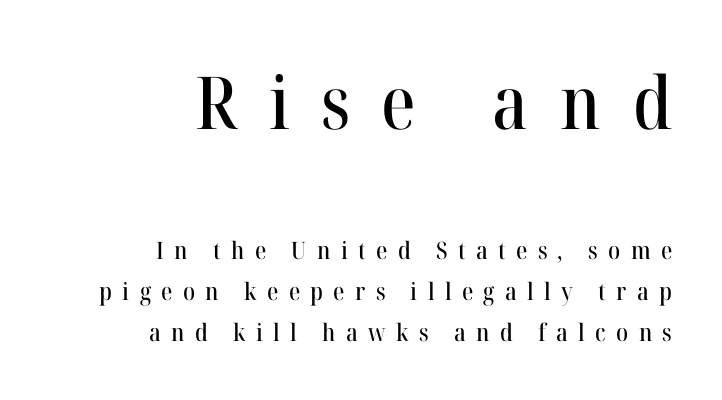
The image shows 73 px serif type, upright; set right-aligned, line spacing 1.71x, unusually wide letter spacing (+0.43 em), not underlined; the first (top) block is 3.04x larger; high stroke contrast and a medium x-height.
